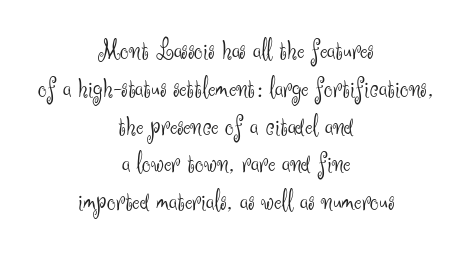
Q: Is the text bold? A: No.
Q: Is the text italic (slanted)? A: No, it is upright.
Q: Is the typeface a serif or a sans-serif typeface? A: Sans-serif.
Q: Is the text underlined? A: No.
Q: How is the paragraph aligned? A: Centered.
Q: Is the spacing between letters normal or unusually wide? A: Normal.
Q: Is the spacing between lines tight, normal or loose? A: Normal.
Q: Width (condensed, normal, or wide)? A: Normal.
Q: Stroke contrast? A: Medium.
Q: x-height? A: Small.
Q: Monospaced? A: No.
